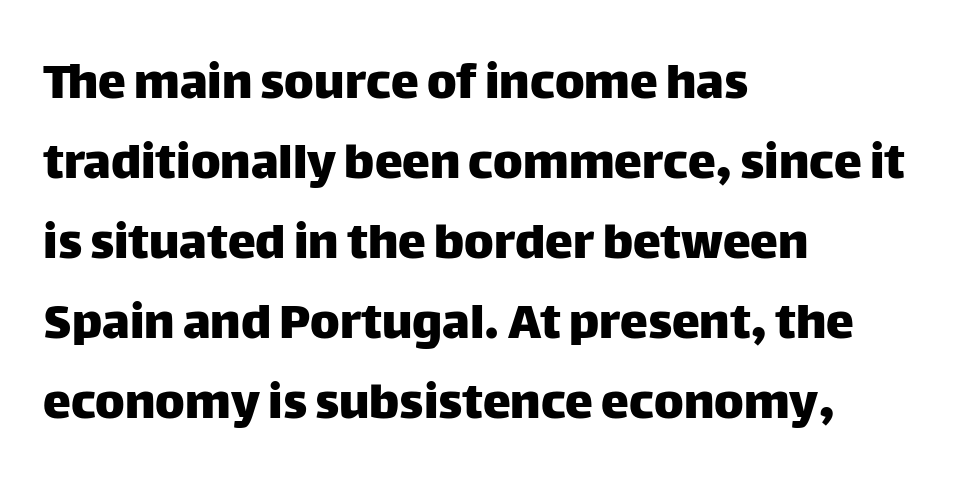
Standard letterfit; no display-style spreading of the glyphs. These lines are rendered in a variable-pitch font. The space beneath each line is pristine and unruled. These lines are composed in type without serifs. Does the lettering tilt? It doesn't — this is upright.
